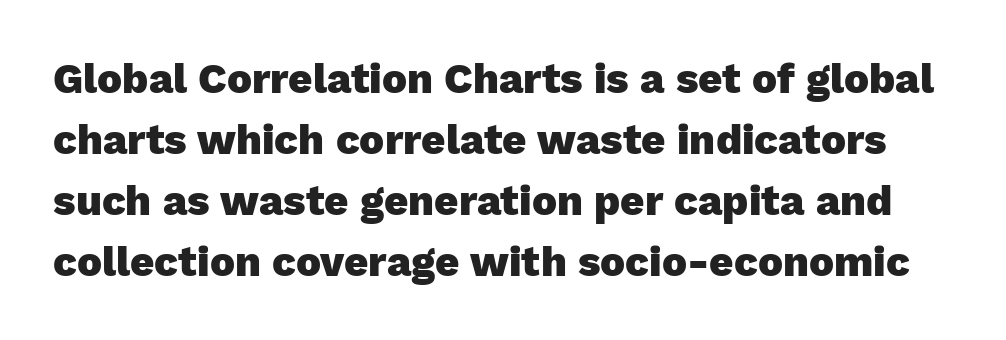
Q: Is the text bold? A: Yes.
Q: Is the text italic (slanted)? A: No, it is upright.
Q: Is the typeface a serif or a sans-serif typeface? A: Sans-serif.
Q: Is the text underlined? A: No.
Q: Is the spacing between letters normal or unusually wide? A: Normal.
Q: Is the spacing between lines tight, normal or loose? A: Normal.
Q: Width (condensed, normal, or wide)? A: Normal.
Q: Stroke contrast? A: Low.
Q: x-height? A: Medium.
Q: Monospaced? A: No.
